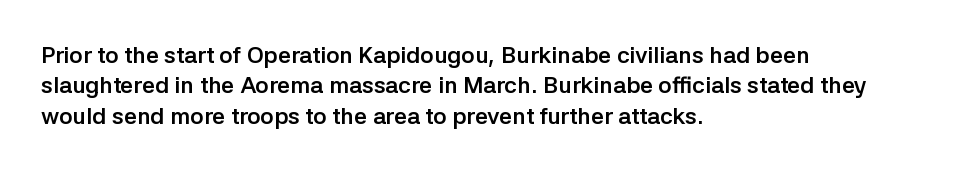
{"italic": "no", "bold": "yes", "underline": "no", "align": "left", "line_spacing": "normal", "line_spacing_ratio": 1.32, "letter_spacing": "normal", "letter_spacing_em": 0.0, "glyph_px": 23}
